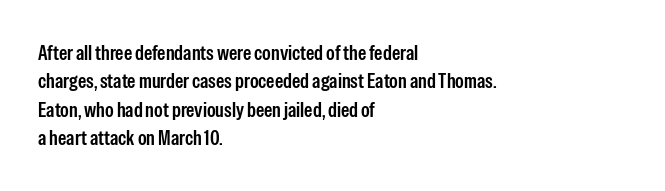
{"italic": "no", "bold": "semi", "underline": "no", "align": "left", "line_spacing": "normal", "line_spacing_ratio": 1.35, "letter_spacing": "normal", "letter_spacing_em": 0.0, "glyph_px": 21}
